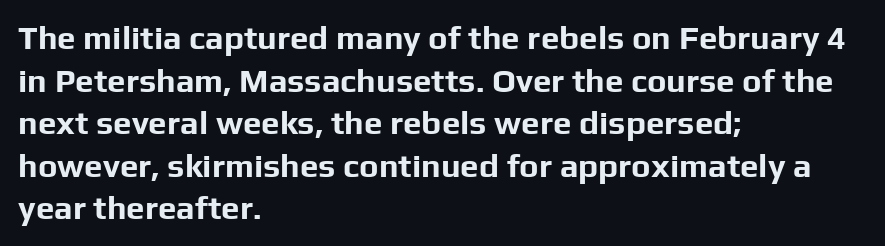
The image shows 33 px bold sans-serif type, upright; set left-aligned, normal line spacing (1.29x), normal letter spacing, not underlined; low stroke contrast and a medium x-height.
